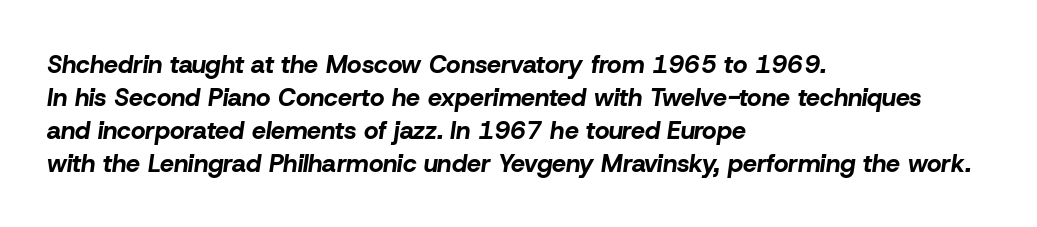
Q: Is the text bold? A: Yes.
Q: Is the text italic (slanted)? A: Yes, it leans right by about 8 degrees.
Q: Is the text underlined? A: No.
Q: How is the paragraph aligned? A: Left-aligned.
Q: Is the spacing between letters normal or unusually wide? A: Normal.
Q: Is the spacing between lines tight, normal or loose? A: Normal.
